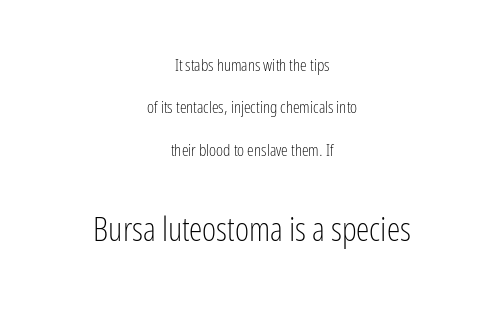
The letters in the lower block stand taller than those in the block above. Posture: upright roman. The cut favours lightness, reaching ordinary text weight at its darkest. Does the type have serifs? No, each stem ends abruptly. The gaps between neighbouring characters are ordinary and unremarkable. Is this a fixed-width face? No — the glyphs have proportional, varying widths.
